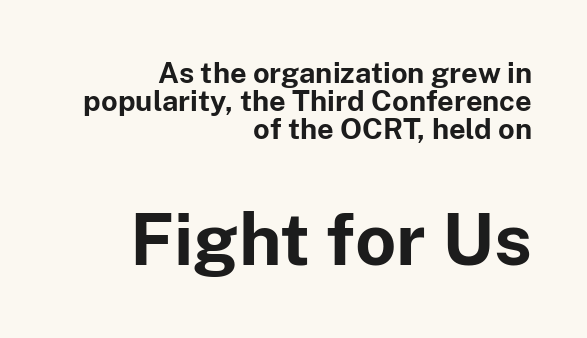
This rendering leaves character spacing at its baseline value. Think of a printed novel: that variable character pitch is what you see here. Look at the stroke-to-counter ratio: heavy, a bold. The axis of the letterforms is exactly vertical. Note: smaller setting up top, larger setting below.
